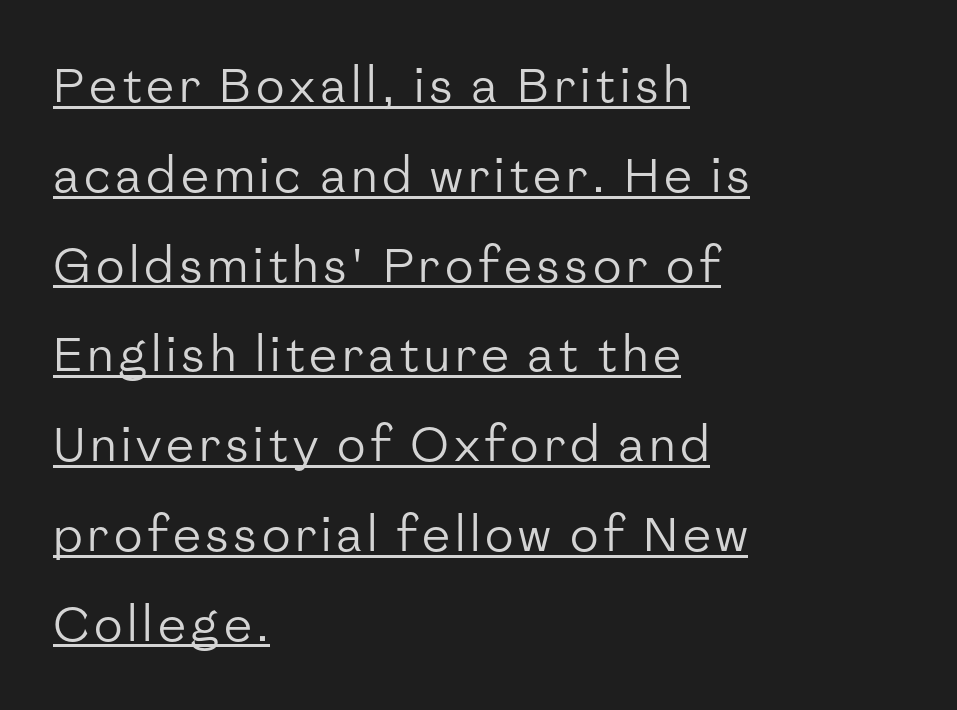
Q: Is the text bold? A: No.
Q: Is the text italic (slanted)? A: No, it is upright.
Q: Is the typeface a serif or a sans-serif typeface? A: Sans-serif.
Q: Is the text underlined? A: Yes.
Q: How is the paragraph aligned? A: Left-aligned.
Q: Is the spacing between lines tight, normal or loose? A: Loose.
Q: Width (condensed, normal, or wide)? A: Normal.
Q: Stroke contrast? A: Low.
Q: x-height? A: Medium.
Q: Monospaced? A: No.
